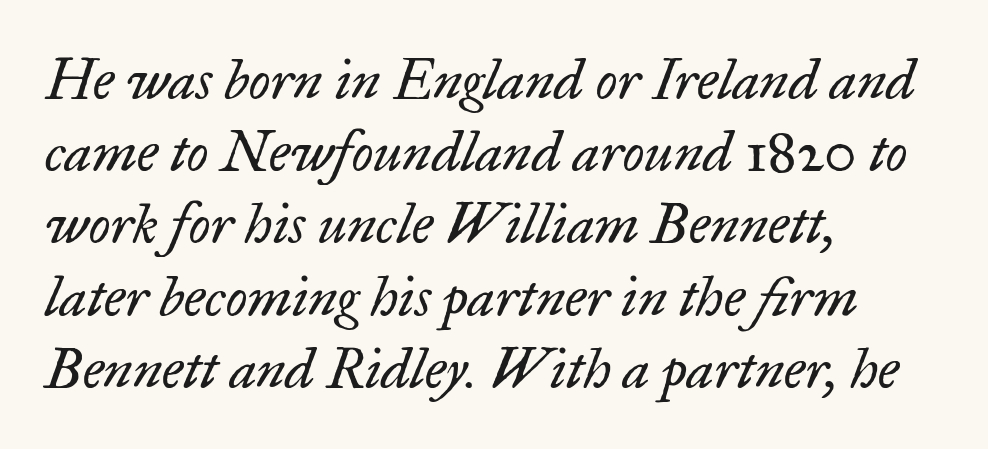
Stems and bowls with no extra thickness — not bold. Lines of text with bare space underneath. Regular leading. Notice how the passage keeps a crisp vertical edge on the left only.
